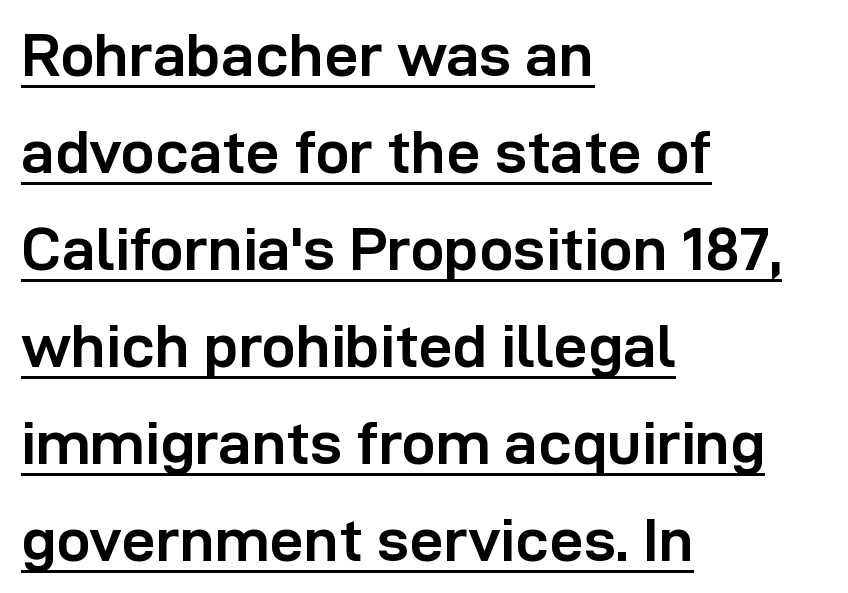
This sample uses a sans-serif face. Regarding leading, the lines here are spaced in the standard way. Do the characters align in a grid? No, the font is proportional. Decoration check: the copy is underlined.
